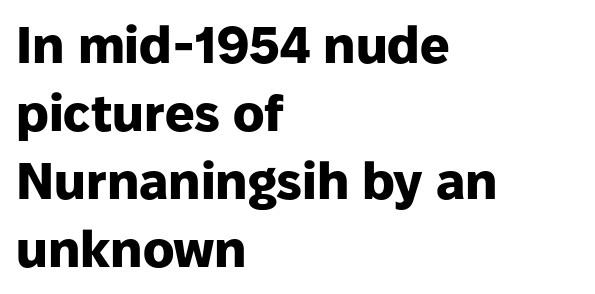
The image shows 52 px heavy sans-serif type, upright; set left-aligned, normal line spacing (1.31x), normal letter spacing, not underlined; low stroke contrast and a medium x-height.
